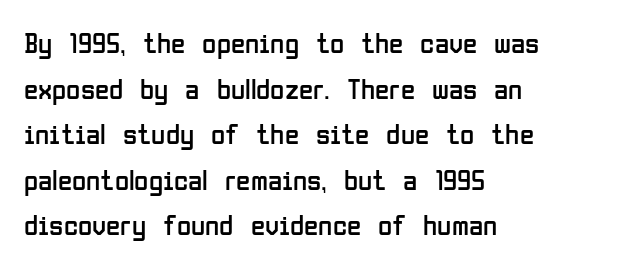
The image shows 29 px regular-weight, condensed sans-serif type, upright; set left-aligned, normal line spacing (1.57x), normal letter spacing, not underlined; low stroke contrast and a medium x-height.
